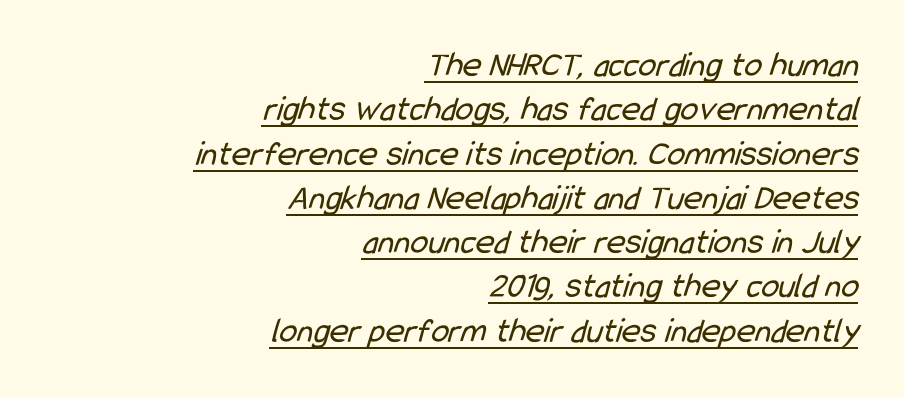
{"serif": "no", "bold": "no", "weight": "regular", "width": "condensed", "stroke_contrast": "low", "x_height": "medium", "monospaced": "no", "underline": "yes", "align": "right", "line_spacing_ratio": 1.23, "letter_spacing": "normal", "letter_spacing_em": 0.0, "glyph_px": 36}
